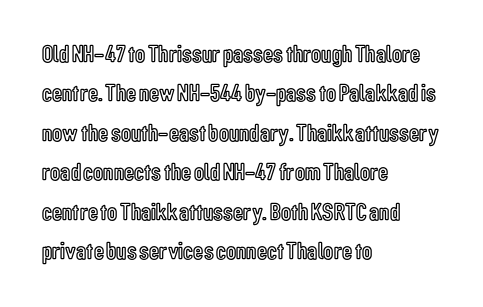
{"italic": "no", "underline": "no", "align": "left", "line_spacing": "normal", "line_spacing_ratio": 1.58, "letter_spacing": "normal", "letter_spacing_em": 0.0, "glyph_px": 25}
